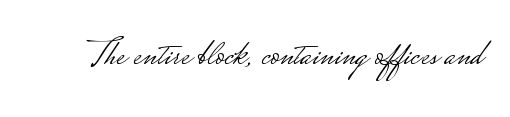
The passage shown is typed in a proportional face where columns would drift. This reads as an unemphasized weight, regular at the heaviest. A typesetter would label this face a sans. The specimen omits any rule beneath the text block's lines.
